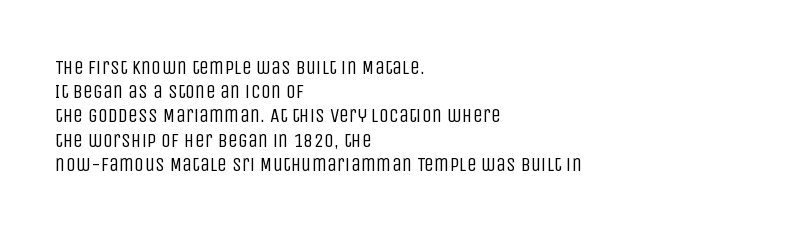
Q: Is the text bold? A: No.
Q: Is the text italic (slanted)? A: No, it is upright.
Q: Is the text underlined? A: No.
Q: How is the paragraph aligned? A: Left-aligned.
Q: Is the spacing between letters normal or unusually wide? A: Normal.
